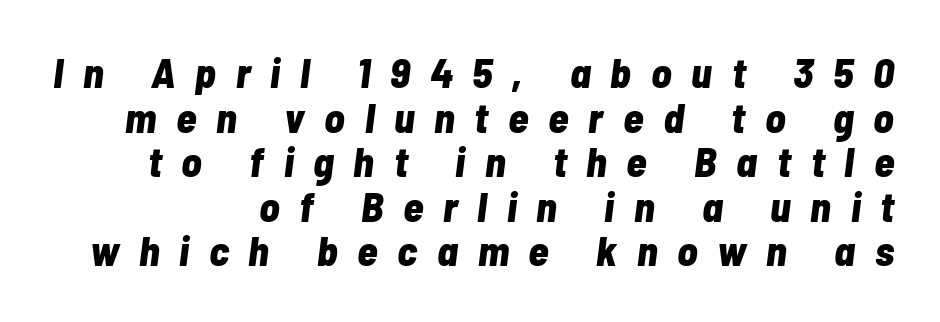
The image shows 42 px bold, condensed type, italic (leaning right); set right-aligned, tight line spacing (1.06x), unusually wide letter spacing (+0.47 em), not underlined; low stroke contrast and a medium x-height.
